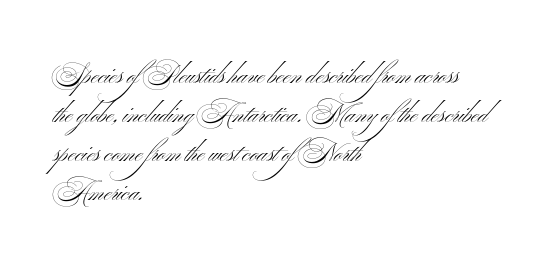
{"bold": "no", "underline": "no", "align": "left", "line_spacing": "normal", "line_spacing_ratio": 1.56, "letter_spacing": "normal", "letter_spacing_em": 0.0, "glyph_px": 25}
